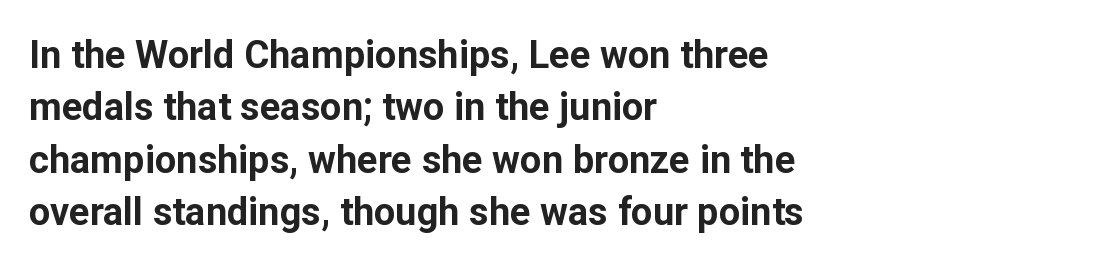
{"serif": "no", "italic": "no", "bold": "yes", "weight": "bold", "width": "normal", "stroke_contrast": "low", "x_height": "medium", "monospaced": "no", "underline": "no", "align": "left", "line_spacing": "normal", "line_spacing_ratio": 1.38, "letter_spacing": "normal", "letter_spacing_em": 0.0, "glyph_px": 38}
